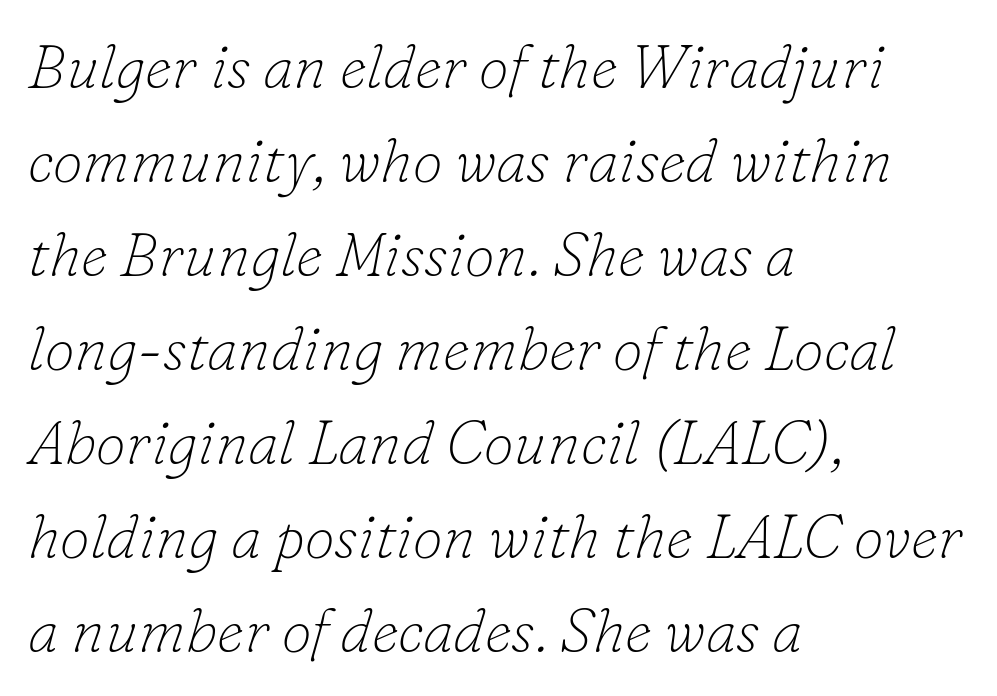
{"serif": "yes", "italic": "yes", "lean": "right", "slant_degrees": 16, "bold": "no", "weight": "thin", "width": "normal", "stroke_contrast": "low", "x_height": "small", "monospaced": "no", "underline": "no", "align": "left", "line_spacing": "normal", "line_spacing_ratio": 1.54, "letter_spacing": "normal", "letter_spacing_em": 0.0, "glyph_px": 61}
